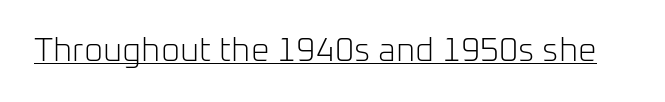
Q: Is the text bold? A: No.
Q: Is the text italic (slanted)? A: No, it is upright.
Q: Is the typeface a serif or a sans-serif typeface? A: Sans-serif.
Q: Is the text underlined? A: Yes.
Q: Is the spacing between letters normal or unusually wide? A: Normal.
Q: Width (condensed, normal, or wide)? A: Normal.
Q: Stroke contrast? A: Low.
Q: x-height? A: Medium.
Q: Monospaced? A: No.
